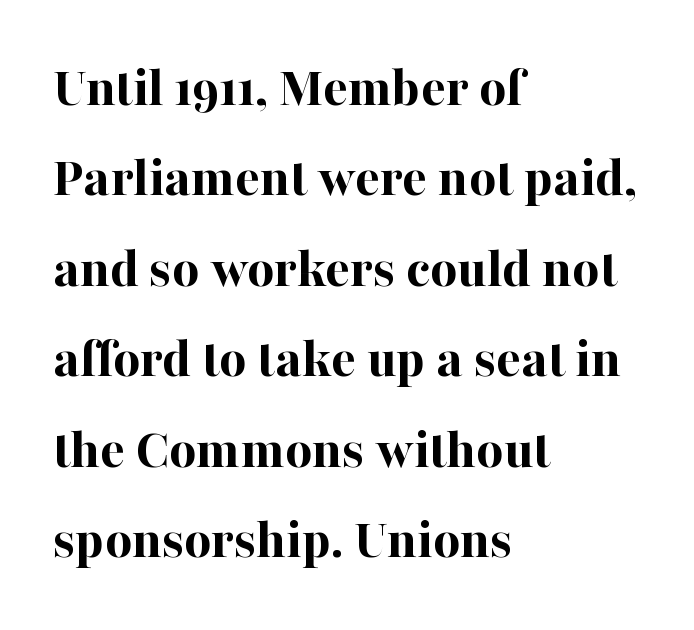
The image shows 58 px bold serif type, upright; set left-aligned, normal line spacing (1.56x), normal letter spacing, not underlined; high stroke contrast and a medium x-height.
